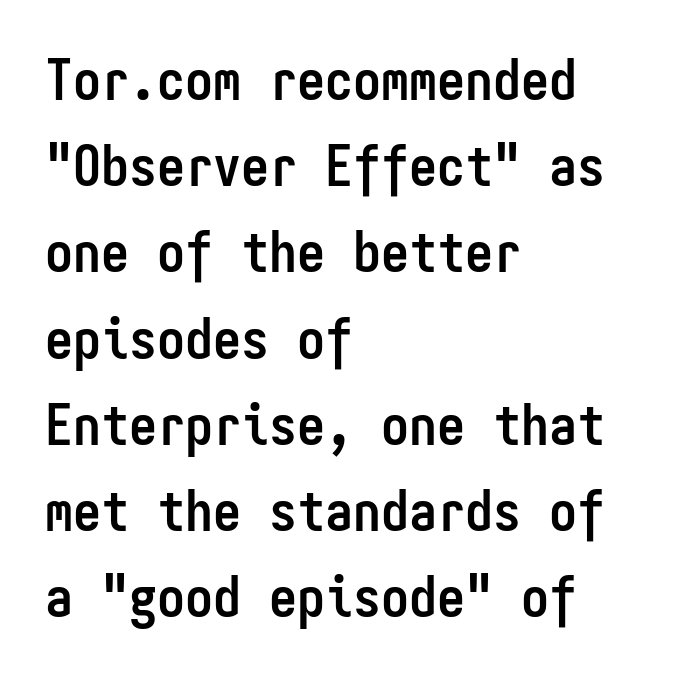
Q: Is the text bold? A: Yes.
Q: Is the text italic (slanted)? A: No, it is upright.
Q: Is the typeface a serif or a sans-serif typeface? A: Sans-serif.
Q: Is the text underlined? A: No.
Q: How is the paragraph aligned? A: Left-aligned.
Q: Is the spacing between letters normal or unusually wide? A: Normal.
Q: Is the spacing between lines tight, normal or loose? A: Normal.
Q: Width (condensed, normal, or wide)? A: Condensed.
Q: Stroke contrast? A: Low.
Q: x-height? A: Medium.
Q: Monospaced? A: Yes.
